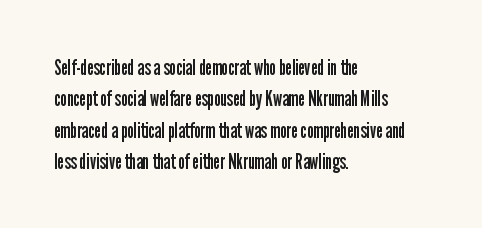
Q: Is the text bold? A: No.
Q: Is the text italic (slanted)? A: No, it is upright.
Q: Is the text underlined? A: No.
Q: How is the paragraph aligned? A: Left-aligned.
Q: Is the spacing between letters normal or unusually wide? A: Normal.
Q: Is the spacing between lines tight, normal or loose? A: Normal.
